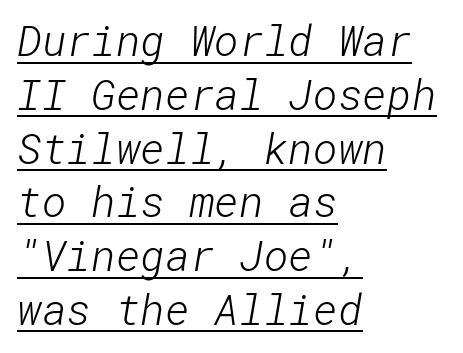
Q: Is the text bold? A: No.
Q: Is the typeface a serif or a sans-serif typeface? A: Sans-serif.
Q: Is the text underlined? A: Yes.
Q: How is the paragraph aligned? A: Left-aligned.
Q: Is the spacing between letters normal or unusually wide? A: Normal.
Q: Is the spacing between lines tight, normal or loose? A: Normal.
Q: Width (condensed, normal, or wide)? A: Normal.
Q: Stroke contrast? A: Low.
Q: x-height? A: Medium.
